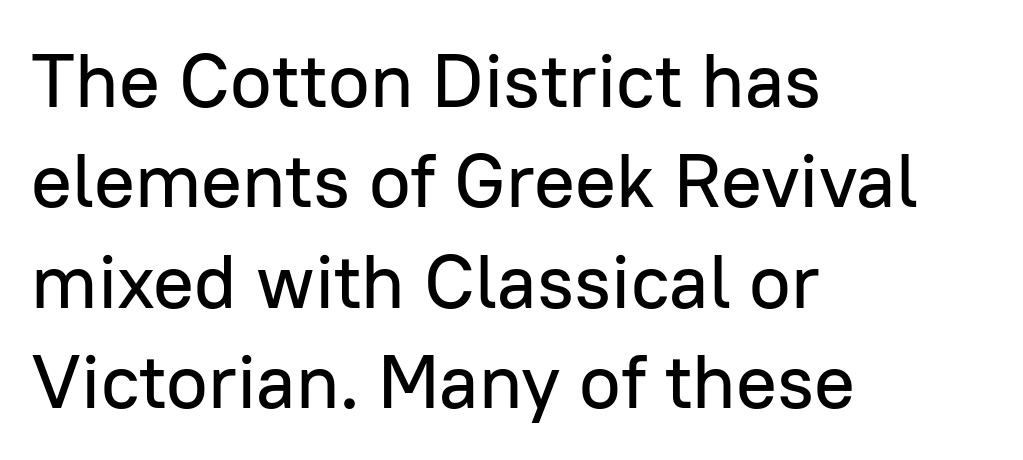
Q: Is the text italic (slanted)? A: No, it is upright.
Q: Is the typeface a serif or a sans-serif typeface? A: Sans-serif.
Q: Is the text underlined? A: No.
Q: How is the paragraph aligned? A: Left-aligned.
Q: Is the spacing between letters normal or unusually wide? A: Normal.
Q: Is the spacing between lines tight, normal or loose? A: Normal.
Q: Width (condensed, normal, or wide)? A: Normal.
Q: Stroke contrast? A: Low.
Q: x-height? A: Medium.
Q: Monospaced? A: No.
